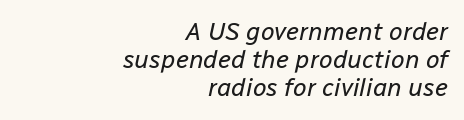
The image shows 25 px text type, italic (leaning right); set right-aligned, tight line spacing (1.13x), normal letter spacing, not underlined.
